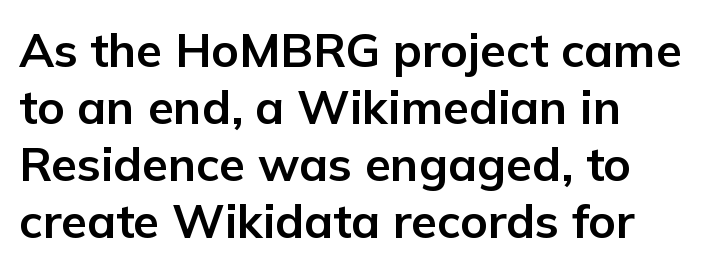
Does the lettering tilt? It doesn't — this is upright. The passage shown has conventional tracking throughout. Look at the stroke-to-counter ratio: heavy, a bold. A typesetter would call this proportional, since set widths differ per character. Type without underlining.
